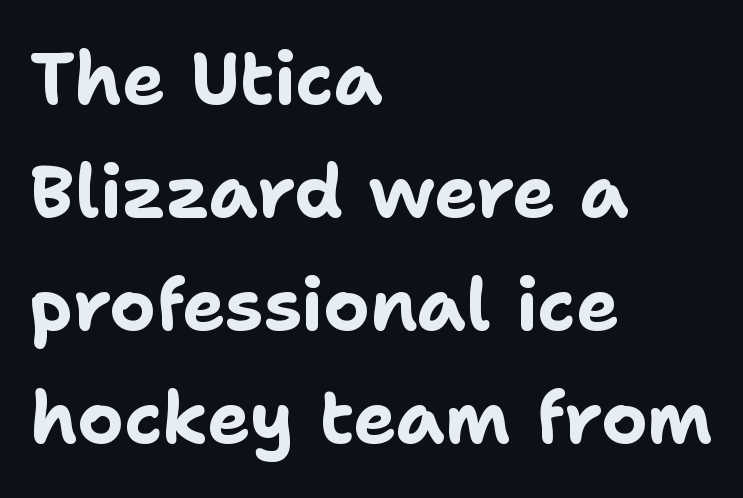
{"serif": "no", "italic": "no", "bold": "yes", "weight": "bold", "width": "normal", "stroke_contrast": "low", "x_height": "medium", "monospaced": "no", "underline": "no", "align": "left", "line_spacing": "normal", "line_spacing_ratio": 1.57, "letter_spacing": "normal", "letter_spacing_em": 0.0, "glyph_px": 72}
